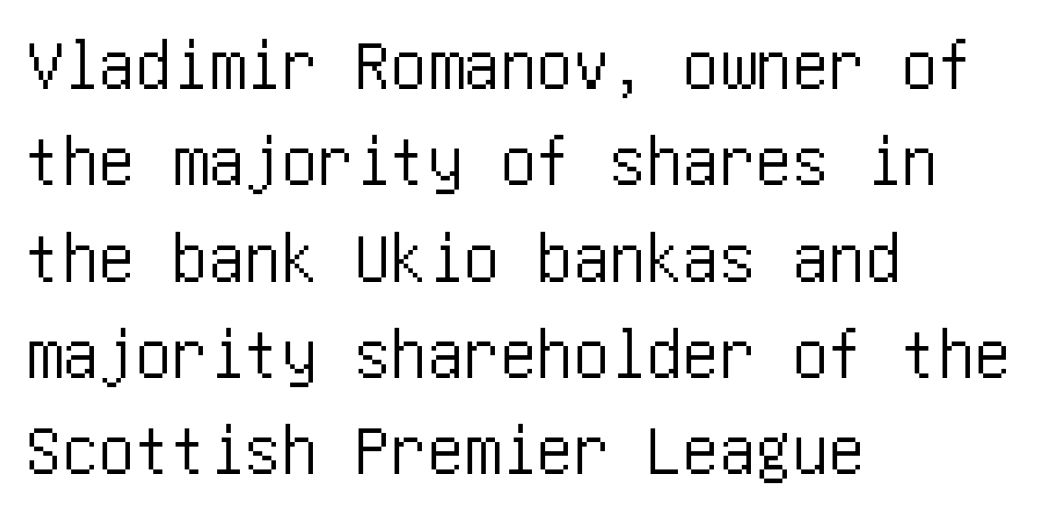
The image shows 73 px condensed sans-serif type, upright; set left-aligned, normal line spacing (1.32x), normal letter spacing, not underlined; low stroke contrast and a large x-height.
